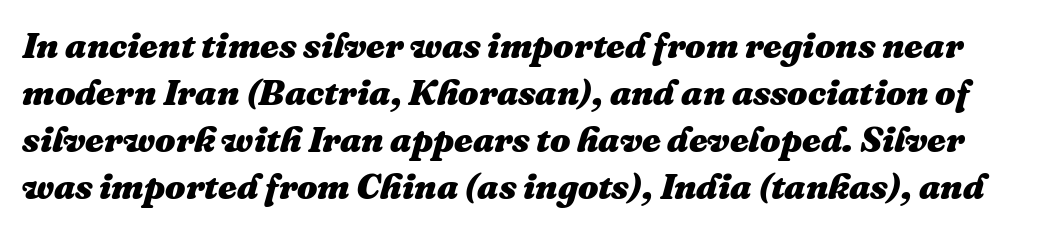
The image shows 36 px heavy type, italic (leaning right); set normal line spacing (1.31x), normal letter spacing, not underlined; medium stroke contrast and a medium x-height.
